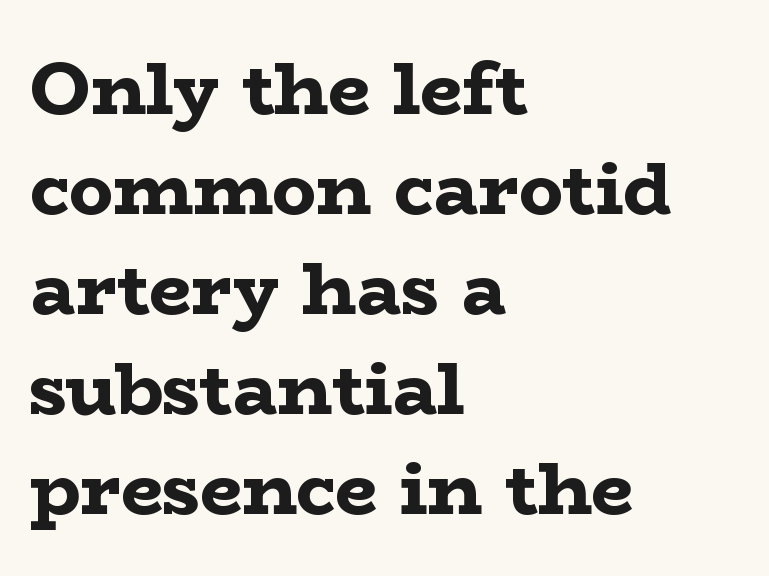
Q: Is the text bold? A: Yes.
Q: Is the text italic (slanted)? A: No, it is upright.
Q: Is the typeface a serif or a sans-serif typeface? A: Serif.
Q: Is the text underlined? A: No.
Q: How is the paragraph aligned? A: Left-aligned.
Q: Is the spacing between letters normal or unusually wide? A: Normal.
Q: Is the spacing between lines tight, normal or loose? A: Normal.
Q: Width (condensed, normal, or wide)? A: Wide.
Q: Stroke contrast? A: Low.
Q: x-height? A: Medium.
Q: Monospaced? A: No.
